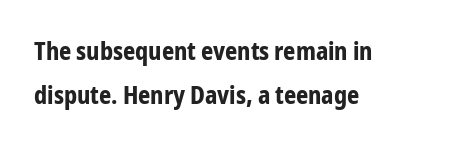
Caption: standard tracking, unaltered. When letters stand straight like this, we call the style roman or upright. Descenders hang freely into open space. The lines are quadded left. Every letter is thick-stroked: bold, no question.
